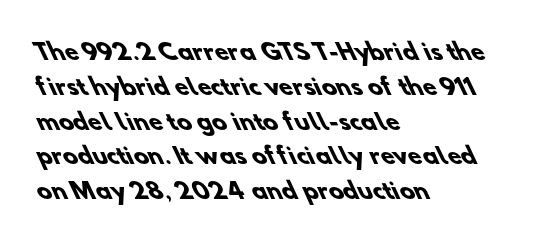
This rendering features lettering with no underline. The passage shown is emphatically bold. Compared with typical body copy, the letter spacing here is the same. Is the block centered? No — it sits flush against the left margin. This block has exactly the height ordinary leading produces.
